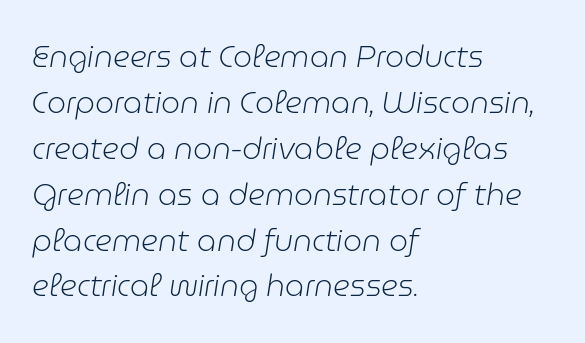
The image shows 30 px light type, italic (leaning right); set left-aligned, normal line spacing (1.53x), normal letter spacing, not underlined; low stroke contrast and a medium x-height.
